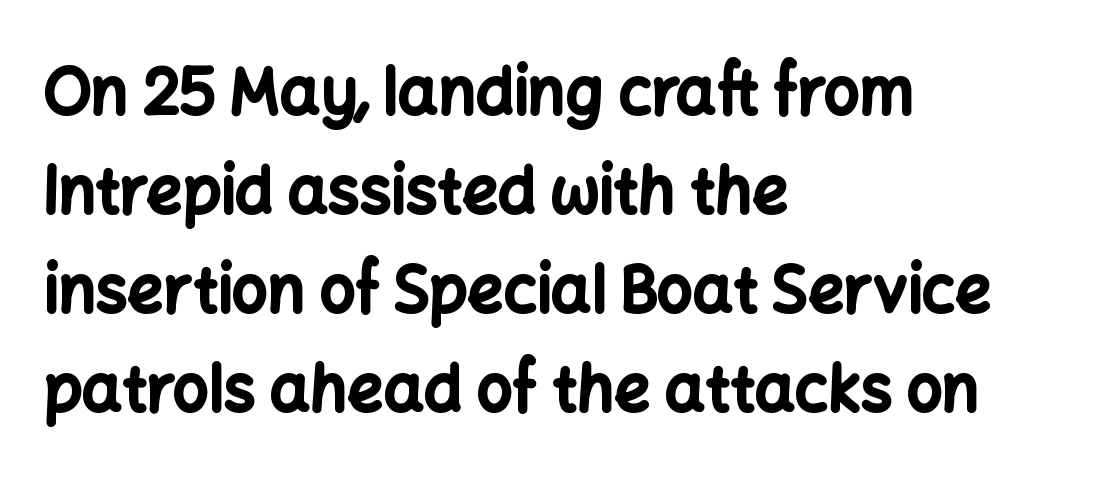
The image shows 63 px bold sans-serif type, upright; set left-aligned, normal line spacing (1.57x), normal letter spacing, not underlined; low stroke contrast and a medium x-height.
